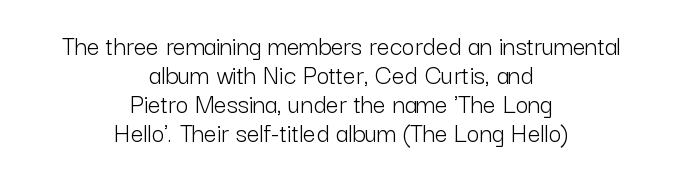
{"serif": "no", "italic": "no", "bold": "no", "weight": "light", "width": "normal", "stroke_contrast": "low", "x_height": "medium", "monospaced": "no", "underline": "no", "align": "center", "line_spacing": "tight", "line_spacing_ratio": 1.04, "letter_spacing": "normal", "letter_spacing_em": 0.0, "glyph_px": 28}
